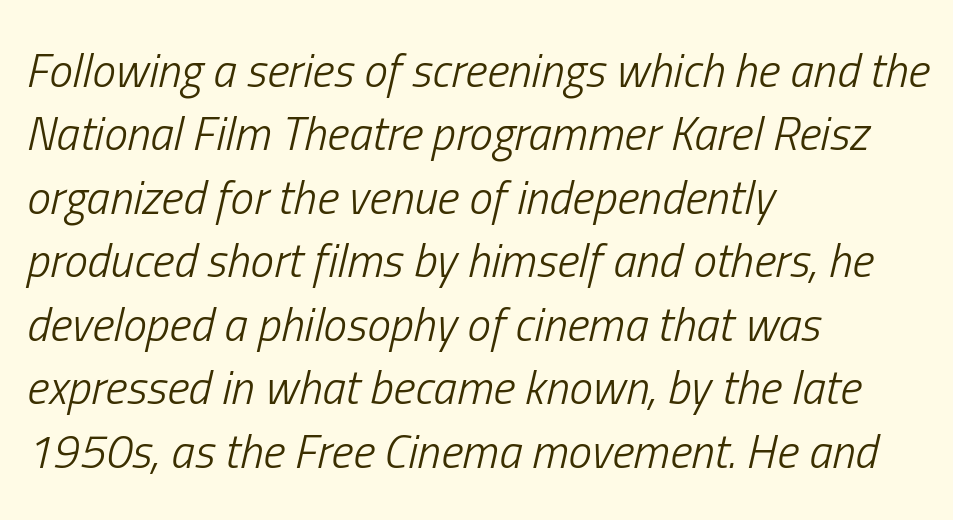
Notice how the passage keeps a crisp vertical edge on the left only. The typography opts for an oblique posture over an upright one. The font sits on the lighter half of the weight spectrum, regular included. The specimen omits any rule beneath the text block's lines. Compared with typical body copy, the letter spacing here is the same.
